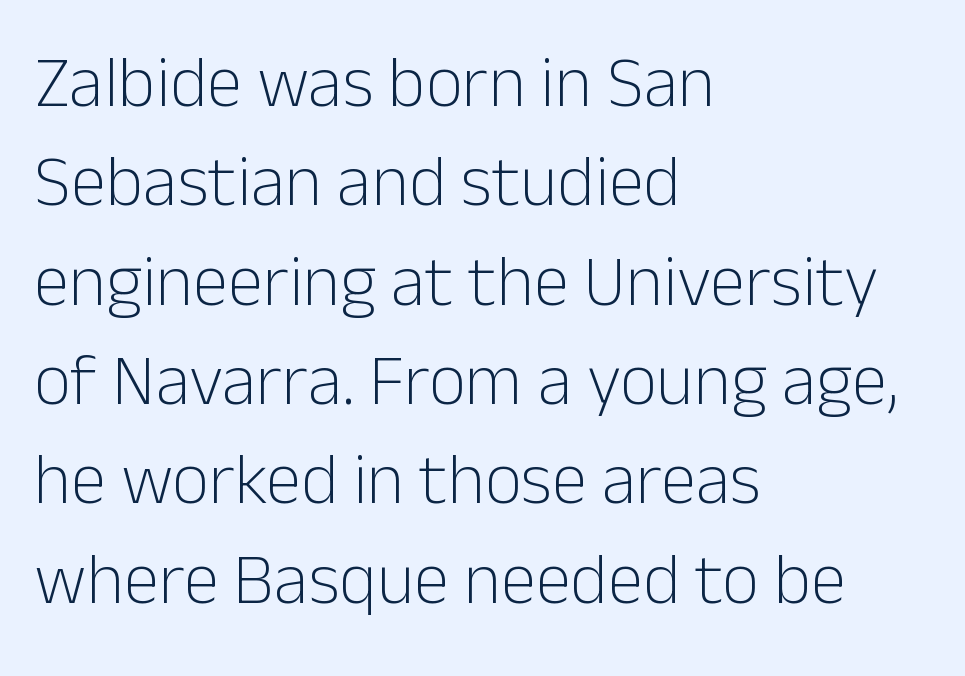
Spacing between characters is what you'd get straight out of the box. Check the space under the baseline: it is left empty. Is there any slant? The stems are plumb. Character widths vary here, with narrow letters taking less room than wide ones. The text block is weighted toward the left margin, trailing off unevenly rightward.
